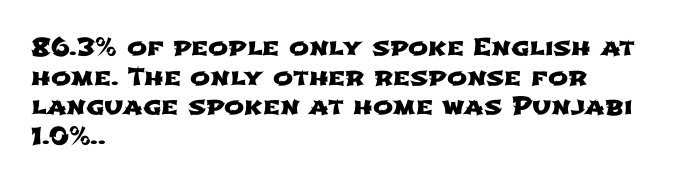
Check under the words: just untouched page. No extra tracking has been applied to these lines. Is the block centered? No — it sits flush against the left margin.
